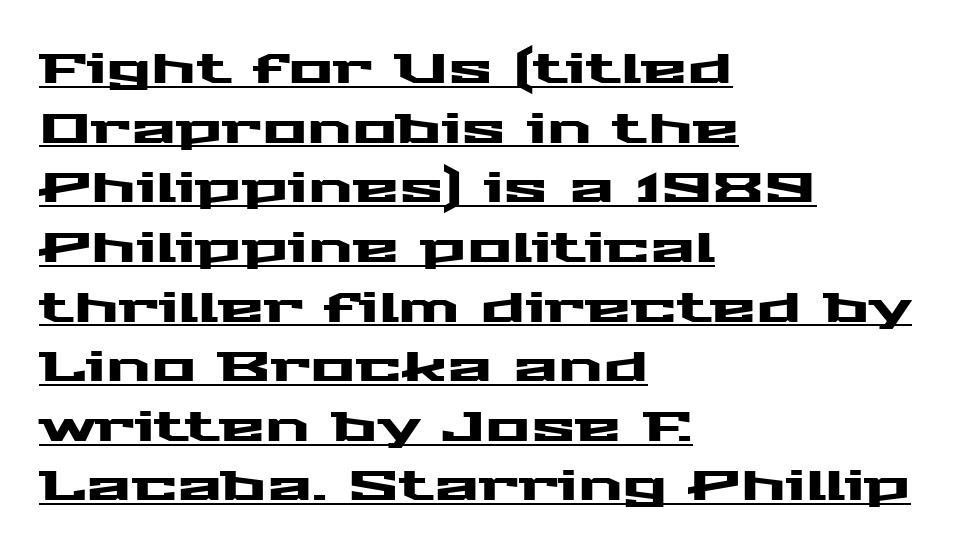
Q: Is the text italic (slanted)? A: No, it is upright.
Q: Is the typeface a serif or a sans-serif typeface? A: Sans-serif.
Q: Is the text underlined? A: Yes.
Q: How is the paragraph aligned? A: Left-aligned.
Q: Is the spacing between letters normal or unusually wide? A: Normal.
Q: Is the spacing between lines tight, normal or loose? A: Normal.
Q: Width (condensed, normal, or wide)? A: Wide.
Q: Stroke contrast? A: Medium.
Q: x-height? A: Medium.
Q: Monospaced? A: No.
